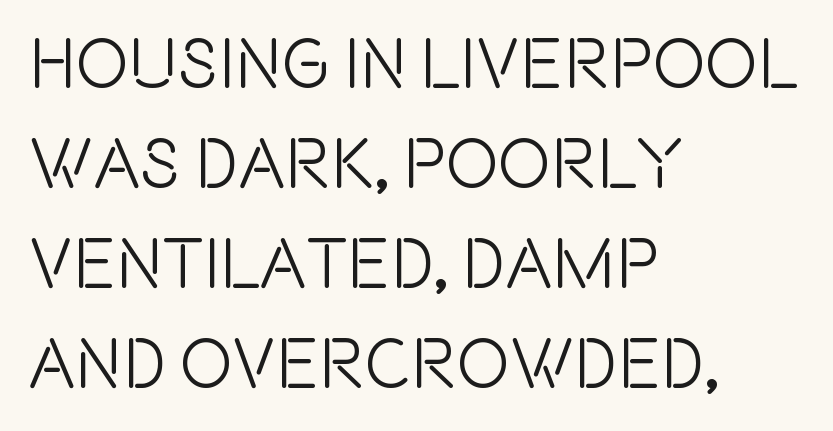
Q: Is the text italic (slanted)? A: No, it is upright.
Q: Is the typeface a serif or a sans-serif typeface? A: Sans-serif.
Q: Is the text underlined? A: No.
Q: How is the paragraph aligned? A: Left-aligned.
Q: Is the spacing between letters normal or unusually wide? A: Normal.
Q: Is the spacing between lines tight, normal or loose? A: Normal.
Q: Width (condensed, normal, or wide)? A: Condensed.
Q: x-height? A: Large.
Q: Monospaced? A: No.
